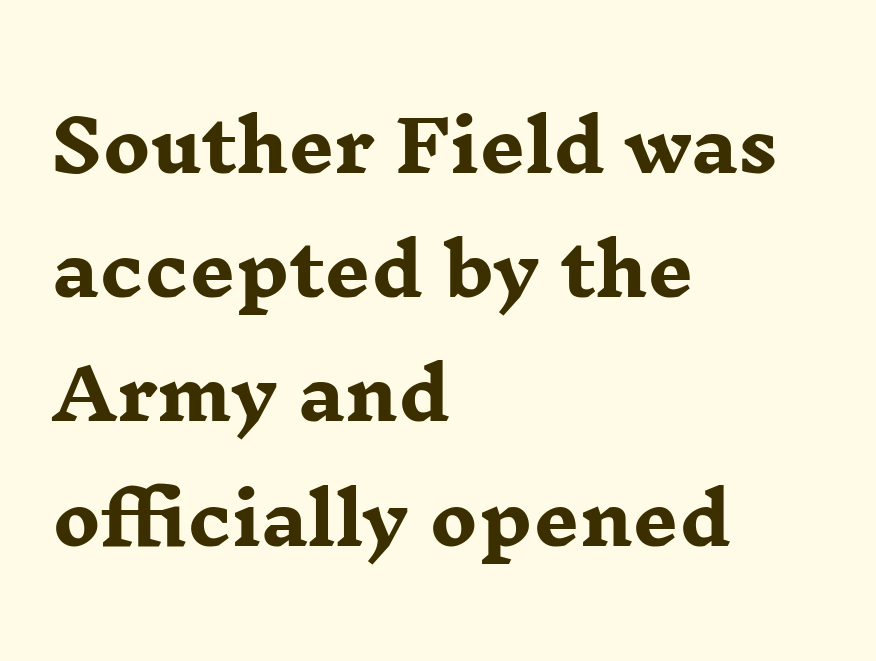
Q: Is the text bold? A: Yes.
Q: Is the text italic (slanted)? A: No, it is upright.
Q: Is the typeface a serif or a sans-serif typeface? A: Serif.
Q: Is the text underlined? A: No.
Q: How is the paragraph aligned? A: Left-aligned.
Q: Is the spacing between letters normal or unusually wide? A: Normal.
Q: Width (condensed, normal, or wide)? A: Wide.
Q: Stroke contrast? A: Low.
Q: x-height? A: Medium.
Q: Monospaced? A: No.
